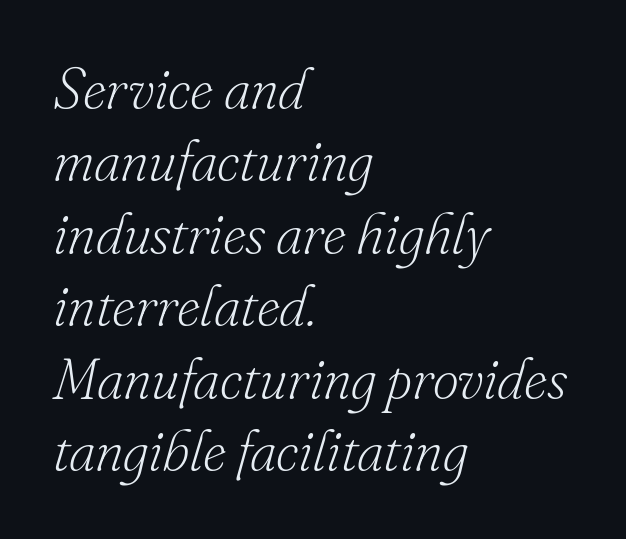
The paragraph has a hard left edge and a soft right edge. Quick note: italic. These lines are rendered in a variable-pitch font. The characters display serif detailing at their extremities.
